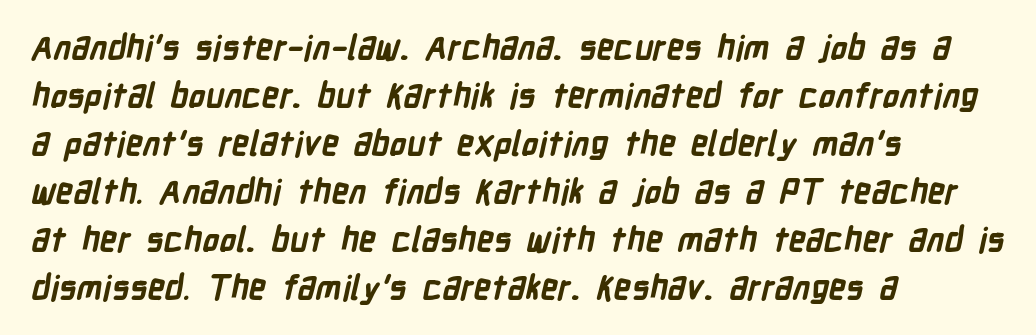
{"serif": "no", "bold": "yes", "weight": "bold", "width": "condensed", "stroke_contrast": "low", "x_height": "medium", "monospaced": "no", "underline": "no", "align": "left", "line_spacing": "normal", "line_spacing_ratio": 1.41, "letter_spacing": "normal", "letter_spacing_em": 0.0, "glyph_px": 34}
